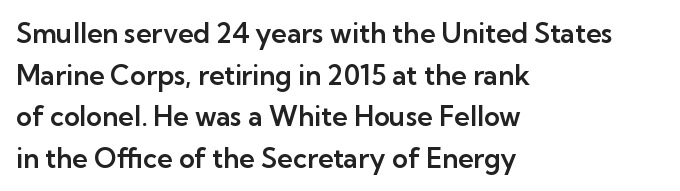
The image shows 27 px text type, upright; set left-aligned, normal line spacing (1.54x), normal letter spacing, not underlined.
